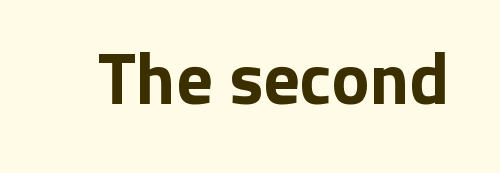
{"serif": "no", "italic": "no", "bold": "yes", "weight": "bold", "width": "normal", "stroke_contrast": "low", "x_height": "medium", "monospaced": "no", "underline": "no", "letter_spacing": "normal", "letter_spacing_em": 0.0, "glyph_px": 72}
